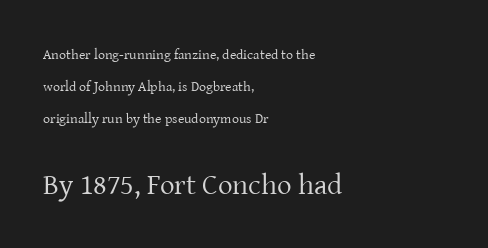
This is not heavy type; no bold has been used. The area under the type is left untouched. Varying glyph widths throughout — classic text-font behaviour. The letters in the lower block stand taller than those in the block above. The ragged edge is on the right, which tells us the setting is flush left.
